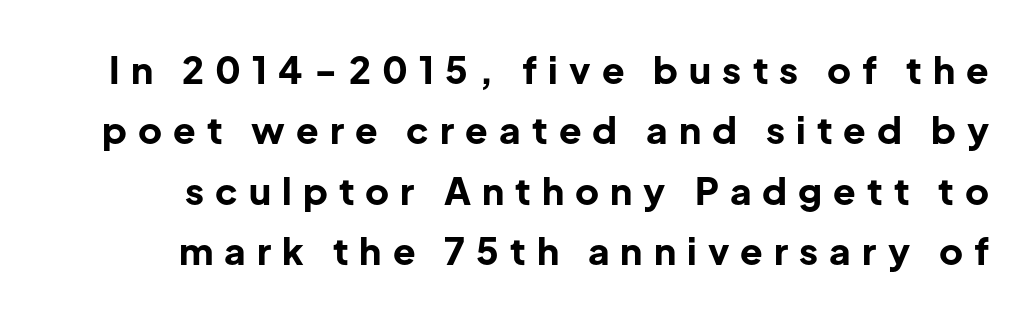
This block has exactly the height ordinary leading produces. The tracking jumps out immediately: characters are airy and widely separated. In terms of posture, this sample is upright. The rendering uses natural spacing where letterforms have individual widths. The area under the type is left untouched. I'd describe the lettering as bold — thick and assertive.
